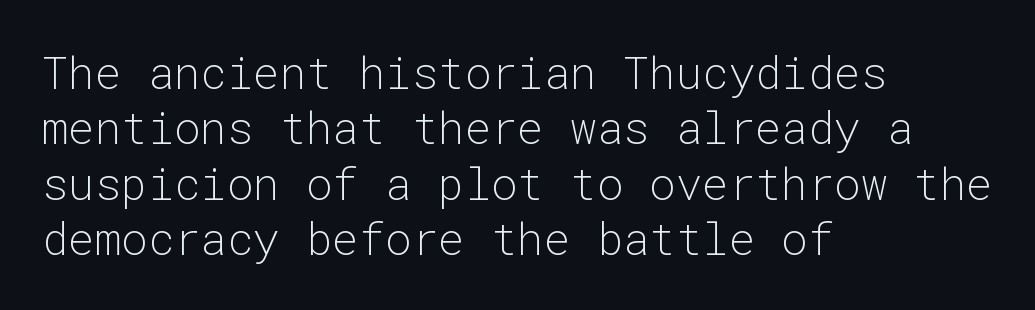
Heaviness? Minimal to ordinary, like unemphasized prose. When letters stand straight like this, we call the style roman or upright. Lines of text with bare space underneath. Left-aligned paragraph, ragged on the right. Horizontal bands of white between lines are of average thickness.
